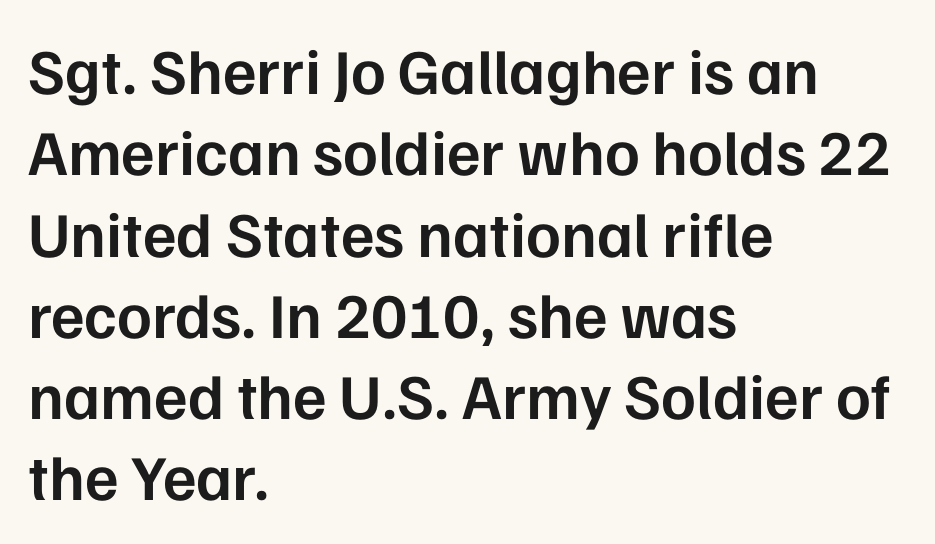
{"serif": "no", "italic": "no", "bold": "semi", "weight": "semibold", "width": "normal", "stroke_contrast": "low", "x_height": "medium", "monospaced": "no", "underline": "no", "align": "left", "line_spacing": "normal", "line_spacing_ratio": 1.27, "letter_spacing": "normal", "letter_spacing_em": 0.0, "glyph_px": 64}
